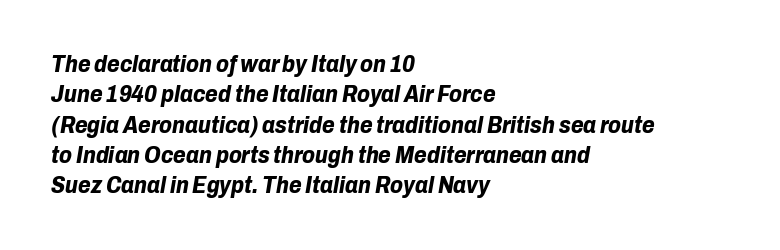
The image shows 23 px bold type, italic (leaning right); set left-aligned, normal line spacing (1.32x), normal letter spacing, not underlined.
